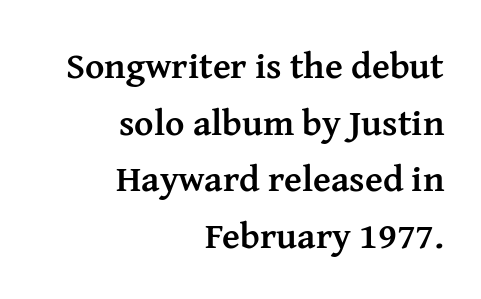
Q: Is the text bold? A: Yes.
Q: Is the text italic (slanted)? A: No, it is upright.
Q: Is the typeface a serif or a sans-serif typeface? A: Serif.
Q: Is the text underlined? A: No.
Q: How is the paragraph aligned? A: Right-aligned.
Q: Is the spacing between letters normal or unusually wide? A: Normal.
Q: Is the spacing between lines tight, normal or loose? A: Normal.
Q: Width (condensed, normal, or wide)? A: Normal.
Q: Stroke contrast? A: Medium.
Q: x-height? A: Medium.
Q: Monospaced? A: No.
